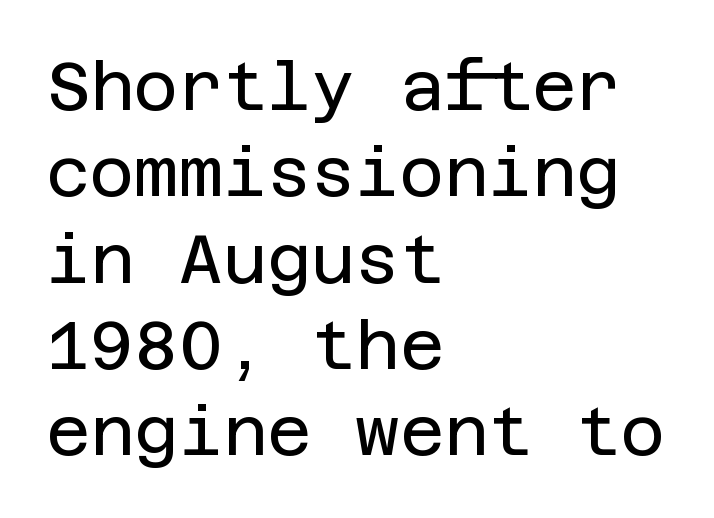
The letters sit at their default tracking, neither squeezed nor spread. Plain, unruled lines of type. The characters display no serif detailing; their extremities are plain. Regarding leading, the lines here are spaced in the standard way. Every row of glyphs begins at an identical x-position on the left.
